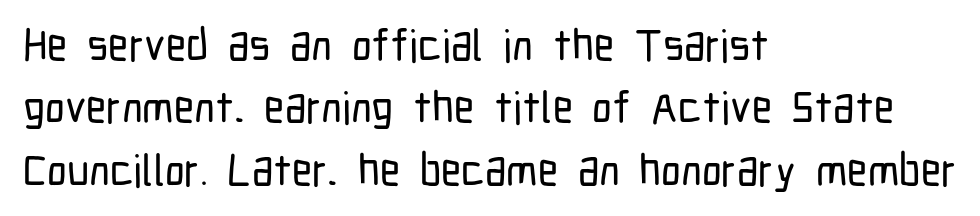
{"serif": "no", "italic": "no", "width": "condensed", "stroke_contrast": "low", "x_height": "medium", "monospaced": "no", "underline": "no", "align": "left", "line_spacing": "normal", "line_spacing_ratio": 1.42, "letter_spacing": "normal", "letter_spacing_em": 0.0, "glyph_px": 44}
